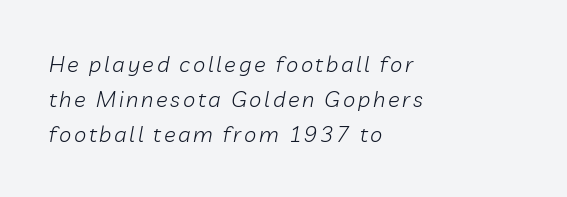
It's the slanting kind of type. This is not heavy type; no bold has been used. The block of text has a typical density, with ordinary space between rows. Alignment: flush left.
